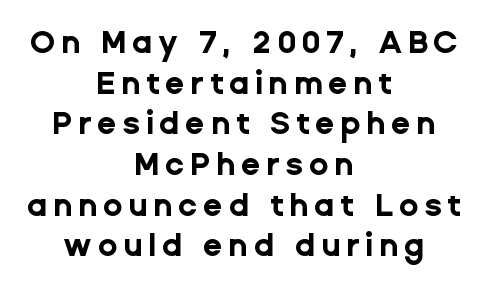
Q: Is the text bold? A: Yes.
Q: Is the text italic (slanted)? A: No, it is upright.
Q: Is the typeface a serif or a sans-serif typeface? A: Sans-serif.
Q: Is the text underlined? A: No.
Q: How is the paragraph aligned? A: Centered.
Q: Is the spacing between lines tight, normal or loose? A: Normal.
Q: Width (condensed, normal, or wide)? A: Normal.
Q: Stroke contrast? A: Low.
Q: x-height? A: Medium.
Q: Monospaced? A: No.
